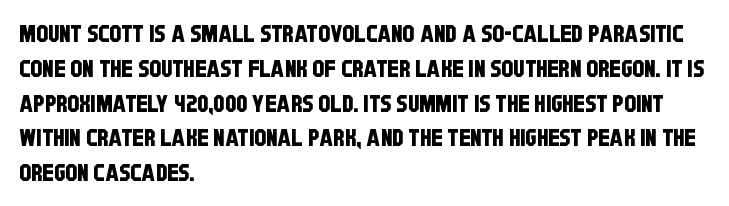
The image shows 24 px text type; set left-aligned, normal line spacing (1.45x), normal letter spacing, not underlined.
